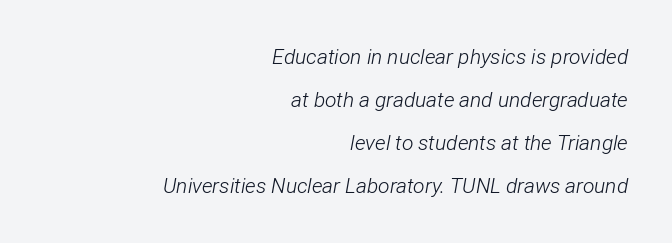
Q: Is the text bold? A: No.
Q: Is the text italic (slanted)? A: Yes, it leans right by about 12 degrees.
Q: Is the text underlined? A: No.
Q: How is the paragraph aligned? A: Right-aligned.
Q: Is the spacing between letters normal or unusually wide? A: Normal.
Q: Is the spacing between lines tight, normal or loose? A: Loose.
